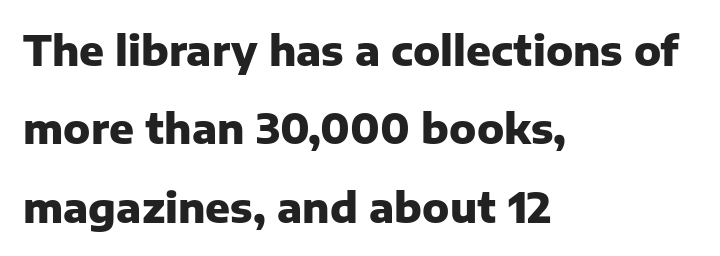
{"serif": "no", "italic": "no", "bold": "yes", "weight": "heavy", "width": "normal", "stroke_contrast": "low", "x_height": "medium", "monospaced": "no", "underline": "no", "align": "left", "line_spacing": "loose", "line_spacing_ratio": 1.91, "letter_spacing": "normal", "letter_spacing_em": 0.0, "glyph_px": 41}
